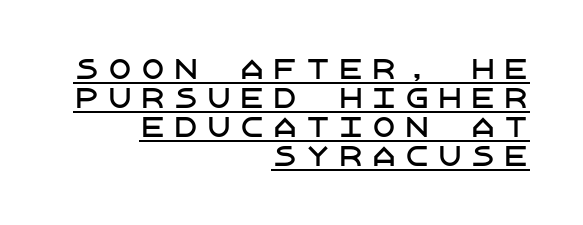
Q: Is the text italic (slanted)? A: No, it is upright.
Q: Is the text underlined? A: Yes.
Q: How is the paragraph aligned? A: Right-aligned.
Q: Is the spacing between letters normal or unusually wide? A: Unusually wide.
Q: Is the spacing between lines tight, normal or loose? A: Tight.
